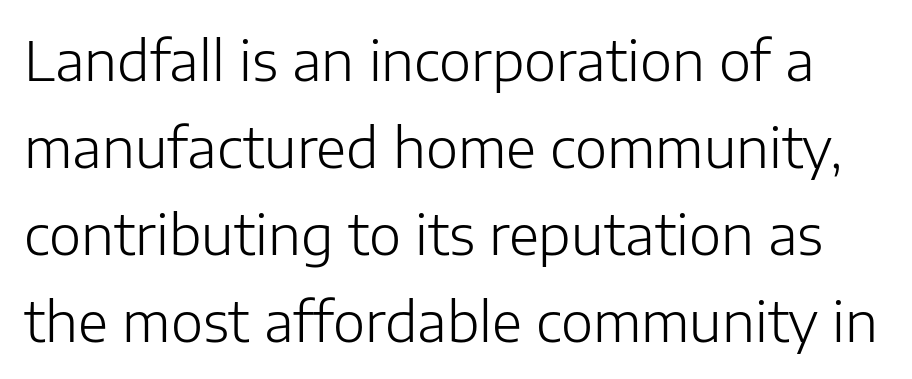
{"serif": "no", "italic": "no", "bold": "no", "weight": "light", "width": "normal", "stroke_contrast": "low", "x_height": "medium", "monospaced": "no", "underline": "no", "line_spacing": "normal", "line_spacing_ratio": 1.58, "letter_spacing": "normal", "letter_spacing_em": 0.0, "glyph_px": 55}
